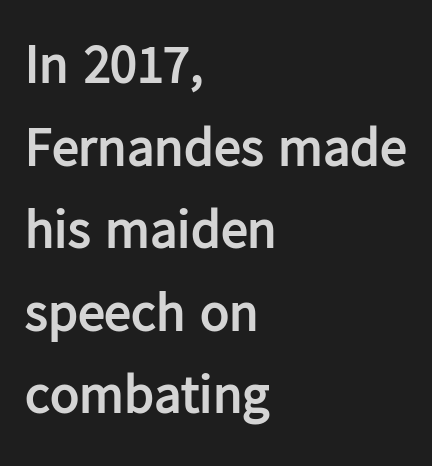
Q: Is the text bold? A: Yes.
Q: Is the text italic (slanted)? A: No, it is upright.
Q: Is the typeface a serif or a sans-serif typeface? A: Sans-serif.
Q: Is the text underlined? A: No.
Q: How is the paragraph aligned? A: Left-aligned.
Q: Is the spacing between letters normal or unusually wide? A: Normal.
Q: Is the spacing between lines tight, normal or loose? A: Normal.
Q: Width (condensed, normal, or wide)? A: Normal.
Q: Stroke contrast? A: Low.
Q: x-height? A: Medium.
Q: Monospaced? A: No.
